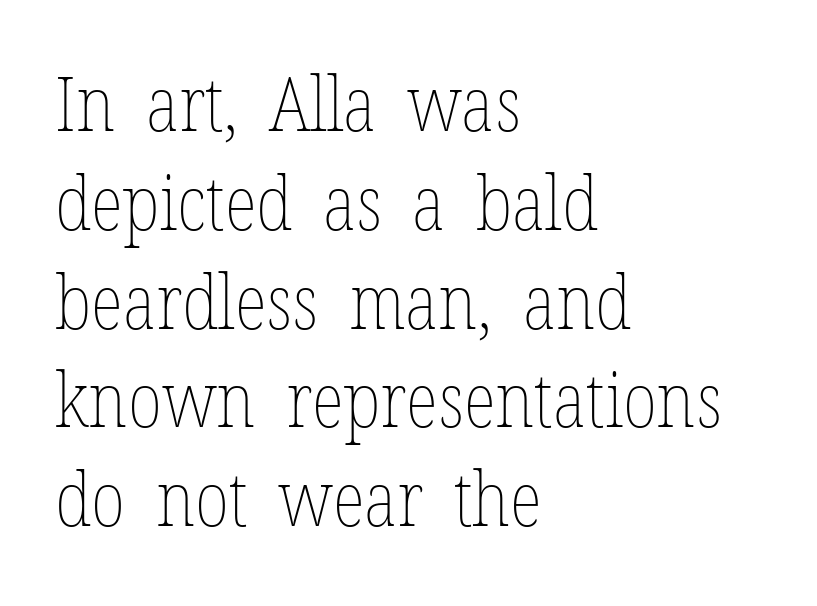
{"italic": "no", "bold": "no", "weight": "thin", "width": "condensed", "stroke_contrast": "low", "x_height": "medium", "monospaced": "no", "underline": "no", "align": "left", "line_spacing": "normal", "line_spacing_ratio": 1.3, "letter_spacing": "normal", "letter_spacing_em": 0.0, "glyph_px": 76}
